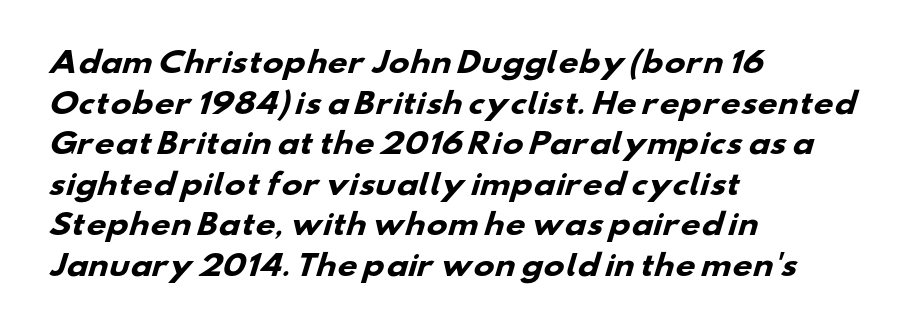
The image shows 28 px heavy, wide sans-serif type; set left-aligned, normal line spacing (1.45x), normal letter spacing, not underlined; low stroke contrast and a small x-height.
